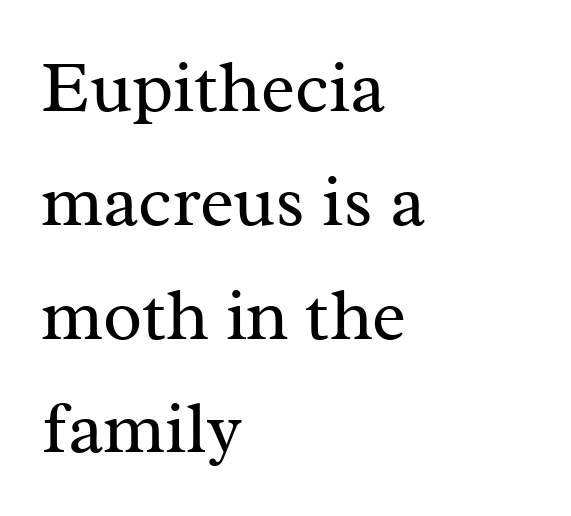
Q: Is the text bold? A: No.
Q: Is the text italic (slanted)? A: No, it is upright.
Q: Is the typeface a serif or a sans-serif typeface? A: Serif.
Q: Is the text underlined? A: No.
Q: How is the paragraph aligned? A: Left-aligned.
Q: Is the spacing between letters normal or unusually wide? A: Normal.
Q: Is the spacing between lines tight, normal or loose? A: Normal.
Q: Width (condensed, normal, or wide)? A: Normal.
Q: Stroke contrast? A: Medium.
Q: x-height? A: Medium.
Q: Monospaced? A: No.
